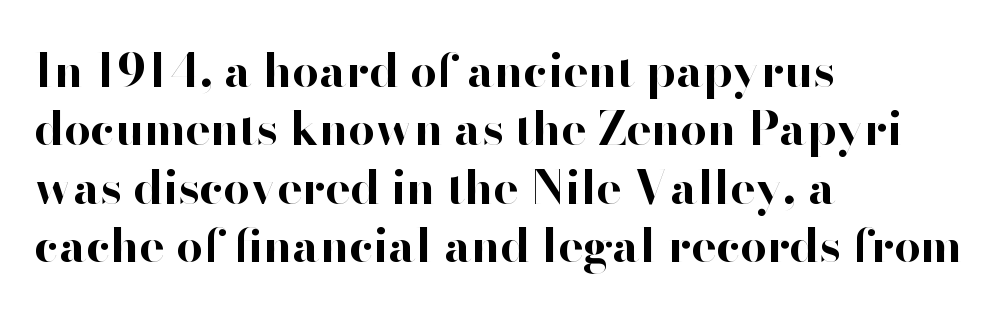
The image shows 47 px bold sans-serif type, upright; set left-aligned, line spacing 1.24x, normal letter spacing, not underlined; high stroke contrast and a small x-height.
